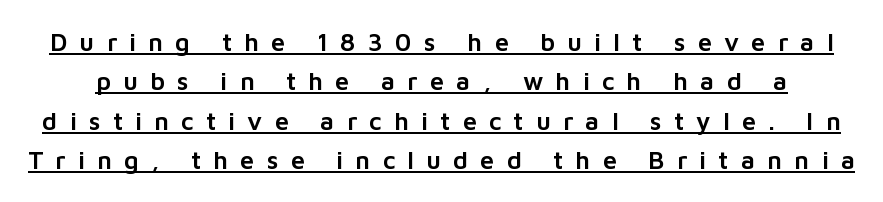
Tall strokes in this sample are plumb rather than angled. If you measured baseline to baseline, you'd find a middling distance. Tracking here is generous; glyphs stand well apart from one another. Compared with undecorated copy, this sample adds a rule below the words.
